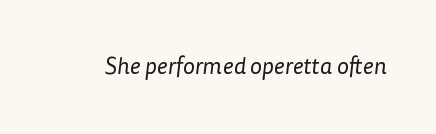
{"bold": "no", "underline": "no", "letter_spacing": "normal", "letter_spacing_em": 0.0, "glyph_px": 23}
